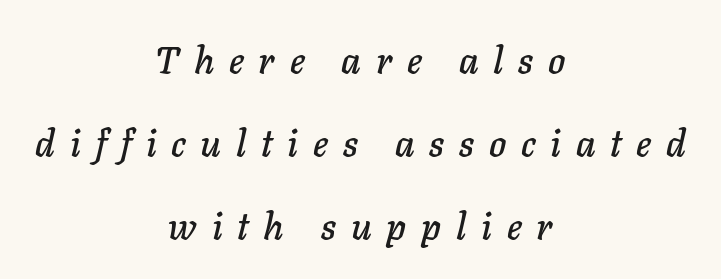
The image shows 37 px text type, italic (leaning right); set centered, loose line spacing (2.24x), unusually wide letter spacing (+0.4 em), not underlined; low stroke contrast and a medium x-height.
